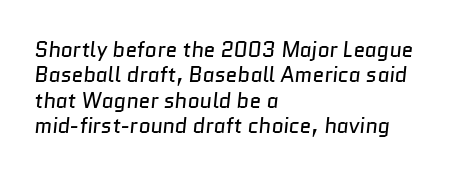
Stem width sits at or under what a default text font uses. Underline: absent. Does extra space separate the letters? No, they use regular spacing. Left-aligned paragraph, ragged on the right.
